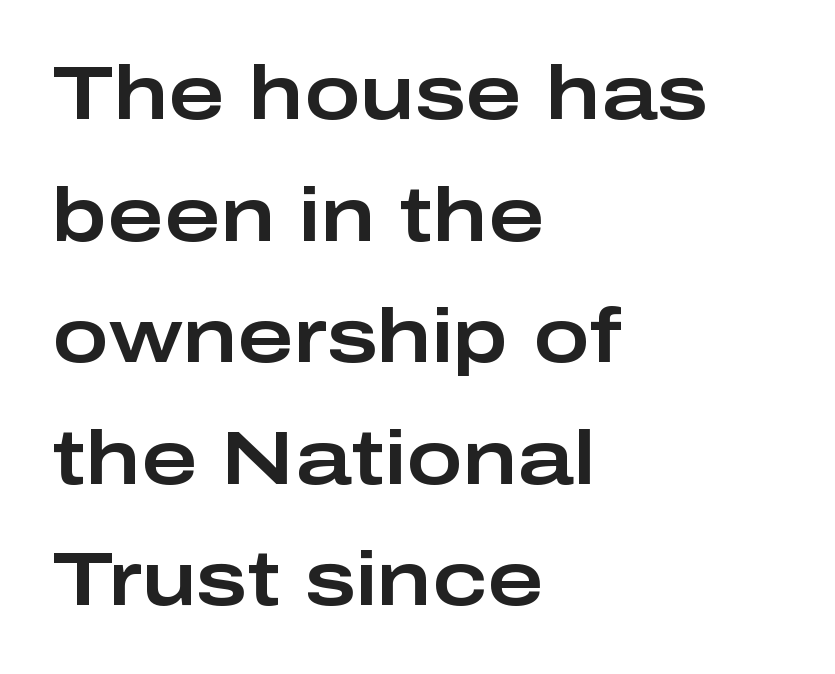
Q: Is the text italic (slanted)? A: No, it is upright.
Q: Is the typeface a serif or a sans-serif typeface? A: Sans-serif.
Q: Is the text underlined? A: No.
Q: How is the paragraph aligned? A: Left-aligned.
Q: Is the spacing between letters normal or unusually wide? A: Normal.
Q: Is the spacing between lines tight, normal or loose? A: Normal.
Q: Width (condensed, normal, or wide)? A: Wide.
Q: Stroke contrast? A: Low.
Q: x-height? A: Medium.
Q: Monospaced? A: No.
